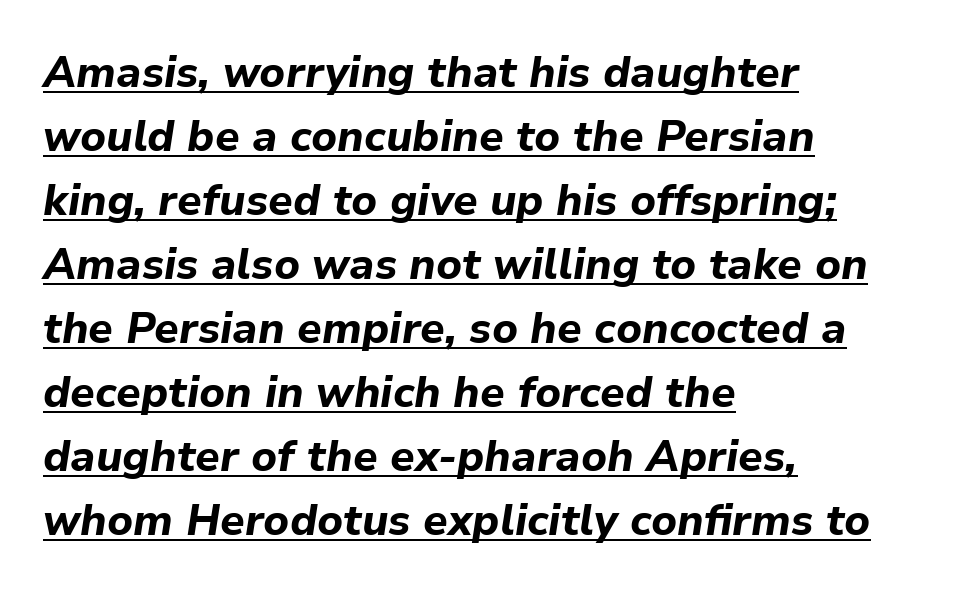
Q: Is the text bold? A: Yes.
Q: Is the text italic (slanted)? A: Yes, it leans right by about 9 degrees.
Q: Is the text underlined? A: Yes.
Q: How is the paragraph aligned? A: Left-aligned.
Q: Is the spacing between letters normal or unusually wide? A: Normal.
Q: Is the spacing between lines tight, normal or loose? A: Normal.
Q: Width (condensed, normal, or wide)? A: Normal.
Q: Stroke contrast? A: Low.
Q: x-height? A: Medium.
Q: Monospaced? A: No.
